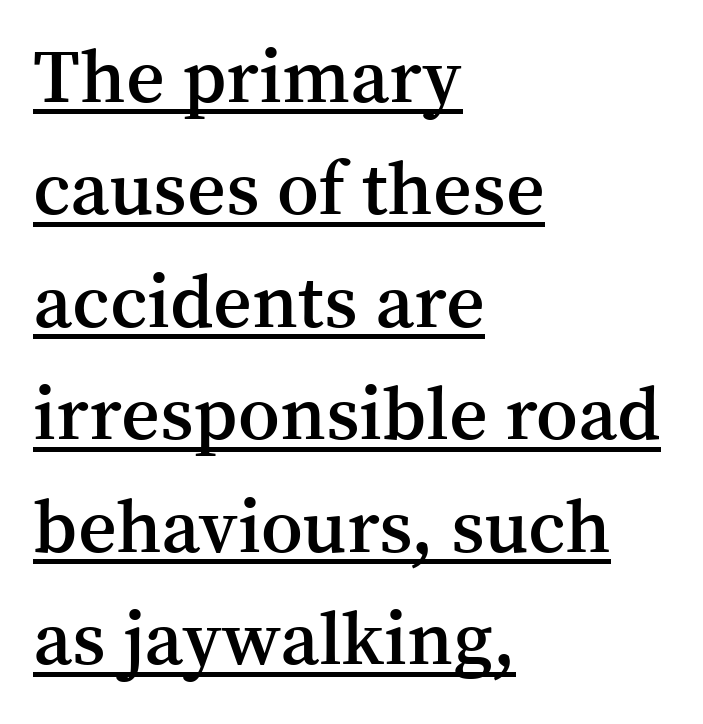
{"serif": "yes", "italic": "no", "bold": "semi", "weight": "semibold", "width": "normal", "stroke_contrast": "medium", "x_height": "medium", "monospaced": "no", "underline": "yes", "align": "left", "line_spacing": "normal", "line_spacing_ratio": 1.5, "letter_spacing": "normal", "letter_spacing_em": 0.0, "glyph_px": 75}
